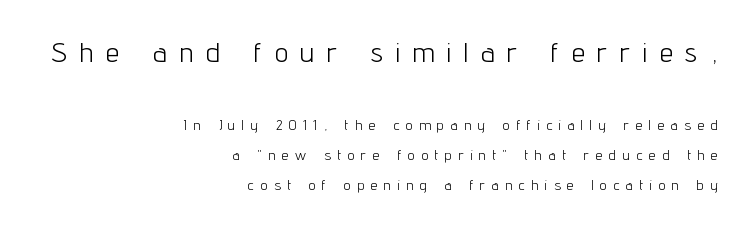
{"italic": "no", "bold": "no", "underline": "no", "align": "right", "line_spacing": "loose", "line_spacing_ratio": 2.15, "letter_spacing": "wide", "letter_spacing_em": 0.48, "larger_block": "first", "size_ratio": 1.93, "glyph_px": 27}
